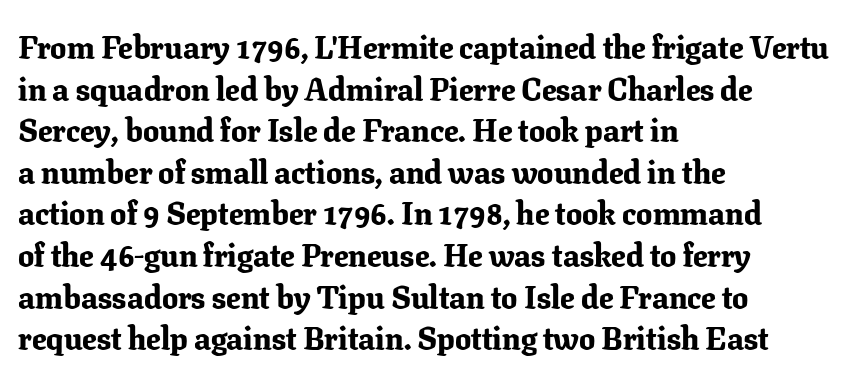
The image shows 32 px bold serif type, upright; set left-aligned, normal line spacing (1.3x), normal letter spacing, not underlined; low stroke contrast and a medium x-height.
